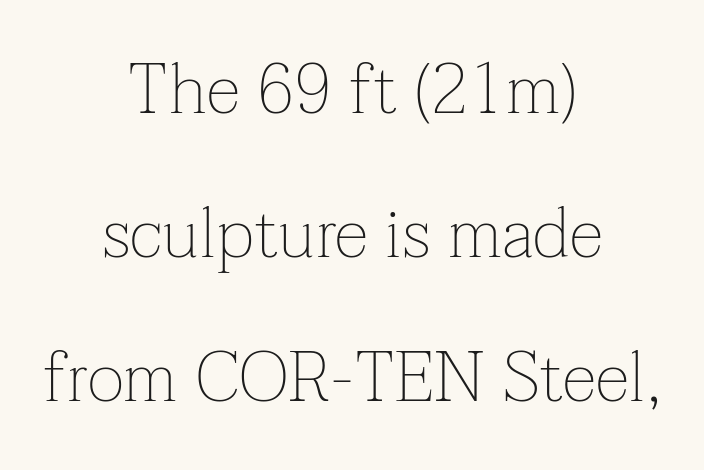
Q: Is the text bold? A: No.
Q: Is the text italic (slanted)? A: No, it is upright.
Q: Is the typeface a serif or a sans-serif typeface? A: Serif.
Q: Is the text underlined? A: No.
Q: How is the paragraph aligned? A: Centered.
Q: Is the spacing between letters normal or unusually wide? A: Normal.
Q: Is the spacing between lines tight, normal or loose? A: Loose.
Q: Width (condensed, normal, or wide)? A: Normal.
Q: Stroke contrast? A: Low.
Q: x-height? A: Medium.
Q: Monospaced? A: No.
